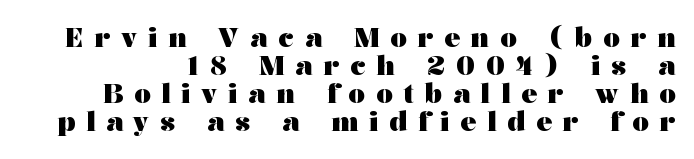
The image shows 26 px bold type, upright; set tight line spacing (1.08x), unusually wide letter spacing (+0.42 em), not underlined.
